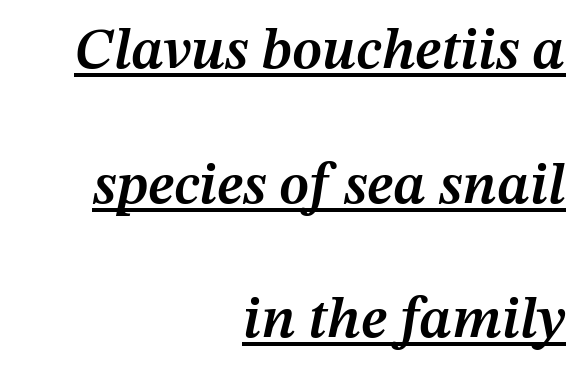
Do the characters align in a grid? No, the font is proportional. An italicized treatment has been applied to the whole sample. The designer dialed line spacing up above the default. On the weight axis this lands at semibold, roughly 600.
